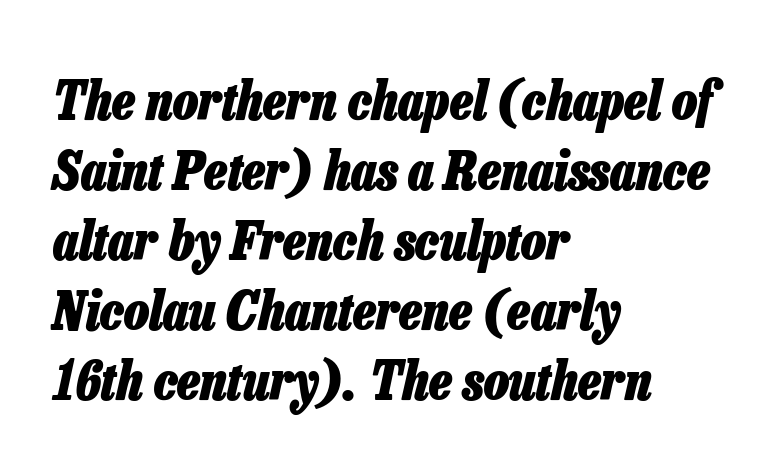
Q: Is the text bold? A: Yes.
Q: Is the text italic (slanted)? A: Yes, it leans right by about 13 degrees.
Q: Is the text underlined? A: No.
Q: How is the paragraph aligned? A: Left-aligned.
Q: Is the spacing between letters normal or unusually wide? A: Normal.
Q: Is the spacing between lines tight, normal or loose? A: Normal.
Q: Width (condensed, normal, or wide)? A: Condensed.
Q: Stroke contrast? A: Low.
Q: x-height? A: Medium.
Q: Monospaced? A: No.
